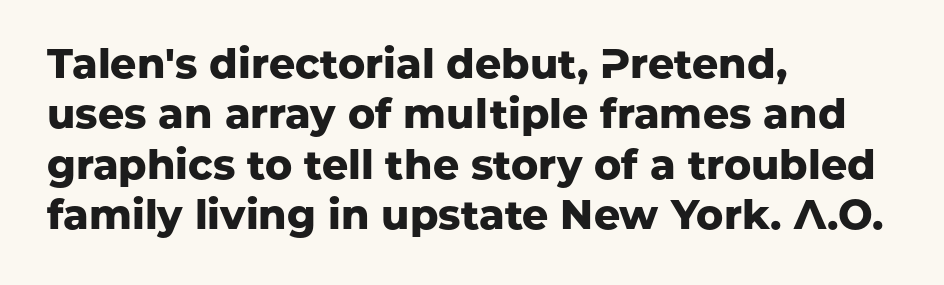
Looks like regular typesetting: each glyph gets only the width it needs. The text block is weighted toward the left margin, trailing off unevenly rightward. Quick note: not italic, upright. The glyphs in this specimen are sans serif. These lines carry a lot of weight — the face is fully bold.
